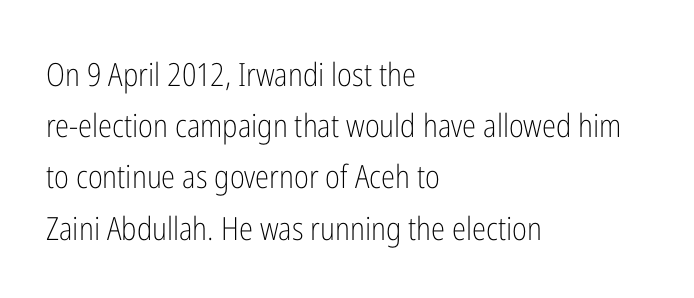
{"serif": "no", "italic": "no", "bold": "no", "weight": "light", "width": "condensed", "stroke_contrast": "low", "x_height": "medium", "monospaced": "no", "underline": "no", "align": "left", "line_spacing": "normal", "line_spacing_ratio": 1.6, "letter_spacing": "normal", "letter_spacing_em": 0.0, "glyph_px": 32}
